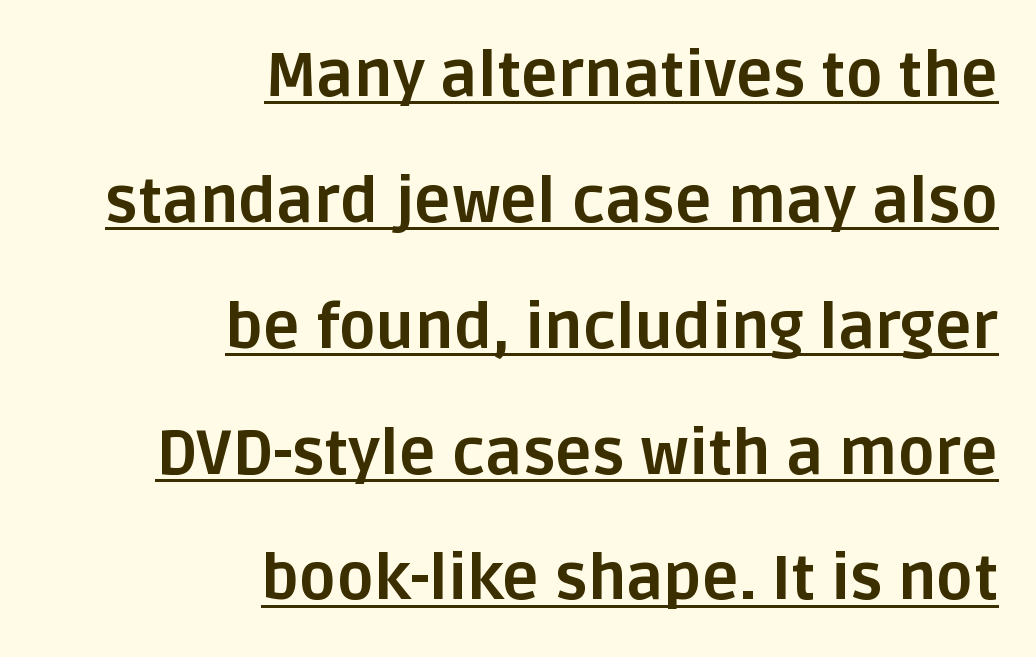
The words here are underlined. Nope, not italic — everything's standing straight. Pretty heavy lettering here — definitely bold. A typesetter would label this face a sans. The gaps between neighbouring characters are ordinary and unremarkable.
